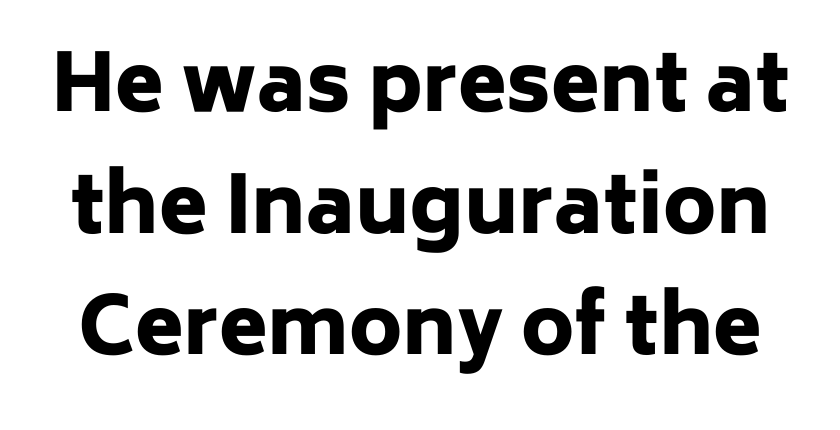
Q: Is the text bold? A: Yes.
Q: Is the text italic (slanted)? A: No, it is upright.
Q: Is the typeface a serif or a sans-serif typeface? A: Sans-serif.
Q: Is the text underlined? A: No.
Q: Is the spacing between letters normal or unusually wide? A: Normal.
Q: Is the spacing between lines tight, normal or loose? A: Normal.
Q: Width (condensed, normal, or wide)? A: Normal.
Q: Stroke contrast? A: Low.
Q: x-height? A: Medium.
Q: Monospaced? A: No.
